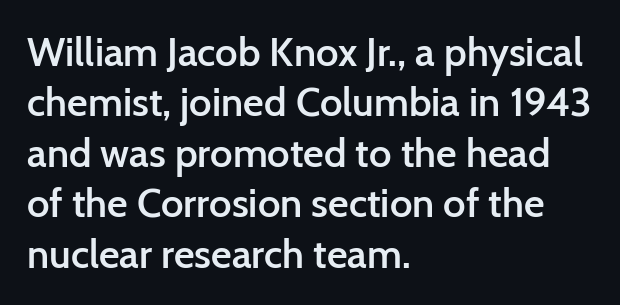
Q: Is the text bold? A: Semi-bold.
Q: Is the text italic (slanted)? A: No, it is upright.
Q: Is the typeface a serif or a sans-serif typeface? A: Sans-serif.
Q: Is the text underlined? A: No.
Q: How is the paragraph aligned? A: Left-aligned.
Q: Is the spacing between letters normal or unusually wide? A: Normal.
Q: Is the spacing between lines tight, normal or loose? A: Normal.
Q: Width (condensed, normal, or wide)? A: Normal.
Q: Stroke contrast? A: Low.
Q: x-height? A: Medium.
Q: Monospaced? A: No.
